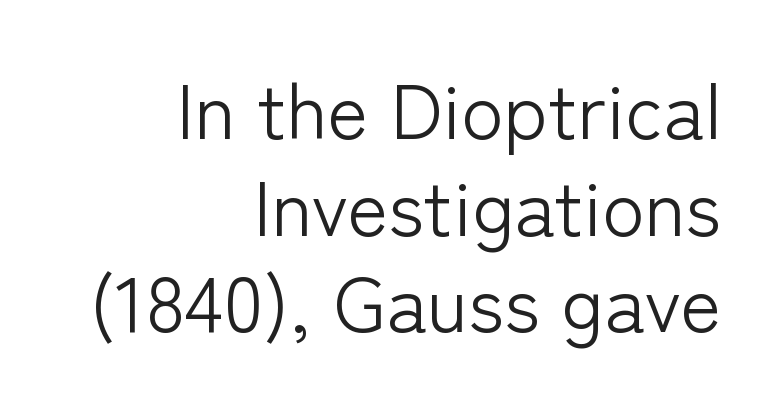
The image shows 78 px light sans-serif type, upright; set right-aligned, line spacing 1.24x, normal letter spacing, not underlined; low stroke contrast and a medium x-height.
